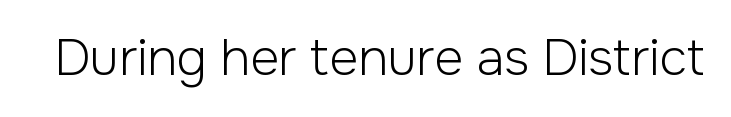
{"serif": "no", "italic": "no", "bold": "no", "weight": "light", "width": "normal", "stroke_contrast": "low", "x_height": "medium", "monospaced": "no", "underline": "no", "letter_spacing": "normal", "letter_spacing_em": 0.0, "glyph_px": 50}
